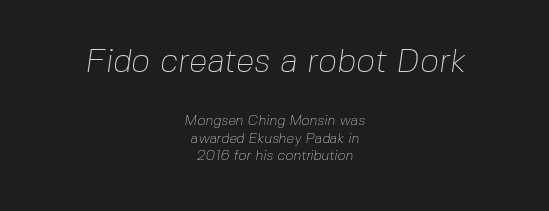
Type without underlining. You get the large type first, then a drop to smaller type. The rendering shows plain stroke endings on the letterforms — a sans-serif design. Stems here are at most as thick as an everyday book face.
